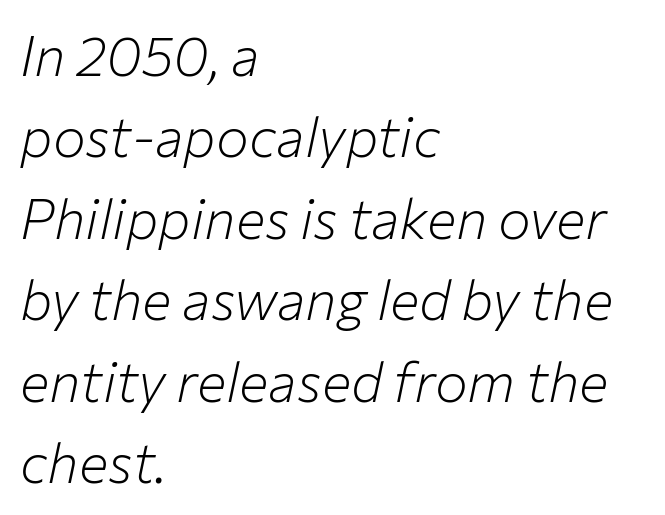
The image shows 55 px light type, italic (leaning right); set left-aligned, normal line spacing (1.48x), normal letter spacing, not underlined; low stroke contrast and a medium x-height.
